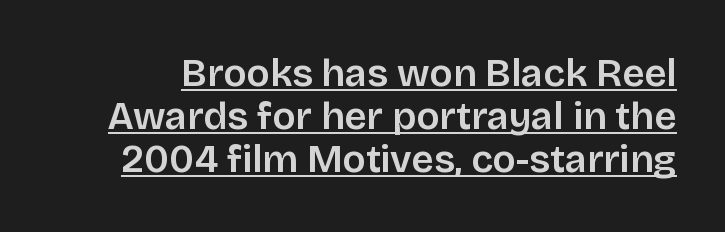
{"serif": "no", "italic": "no", "bold": "semi", "weight": "semibold", "width": "normal", "stroke_contrast": "low", "x_height": "large", "monospaced": "no", "underline": "yes", "line_spacing": "tight", "line_spacing_ratio": 1.1, "letter_spacing": "normal", "letter_spacing_em": 0.0, "glyph_px": 39}
